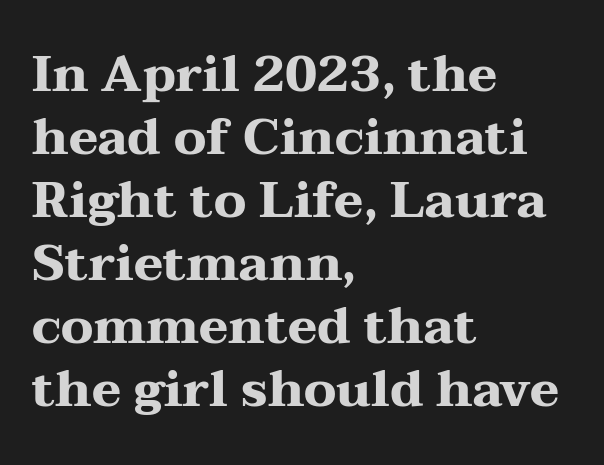
Quick note: not italic, upright. Looks like regular typesetting: each glyph gets only the width it needs. Little horizontal feet cap the strokes, marking this as serif type. The typesetter chose a ragged-right arrangement here. Caption: standard tracking, unaltered.
